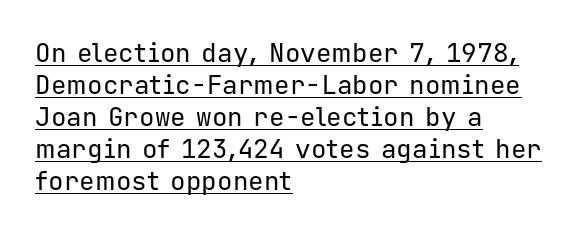
The image shows 26 px text type, upright; set left-aligned, line spacing 1.23x, normal letter spacing, underlined.
